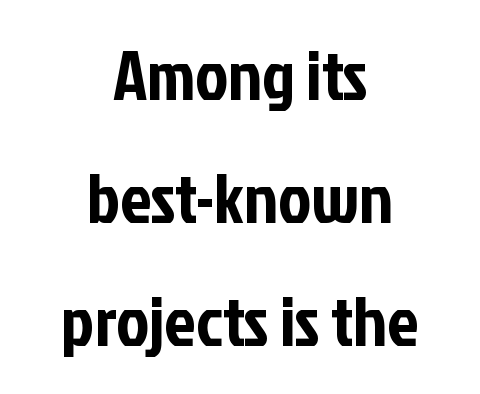
Q: Is the text italic (slanted)? A: No, it is upright.
Q: Is the typeface a serif or a sans-serif typeface? A: Sans-serif.
Q: Is the text underlined? A: No.
Q: How is the paragraph aligned? A: Centered.
Q: Is the spacing between letters normal or unusually wide? A: Normal.
Q: Width (condensed, normal, or wide)? A: Condensed.
Q: Stroke contrast? A: Low.
Q: x-height? A: Medium.
Q: Monospaced? A: No.
